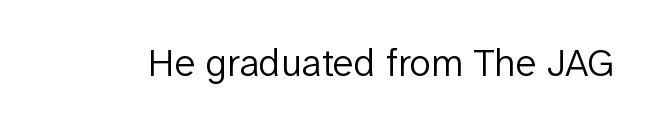
The letters advance in unequal steps, a hallmark of proportional type. Type style note: lacks serifs. Compared with typical body copy, the letter spacing here is the same. Heft: none added — not bold. Notice how the stems are strictly vertical — no italics here. Beneath every word, the page is bare.
